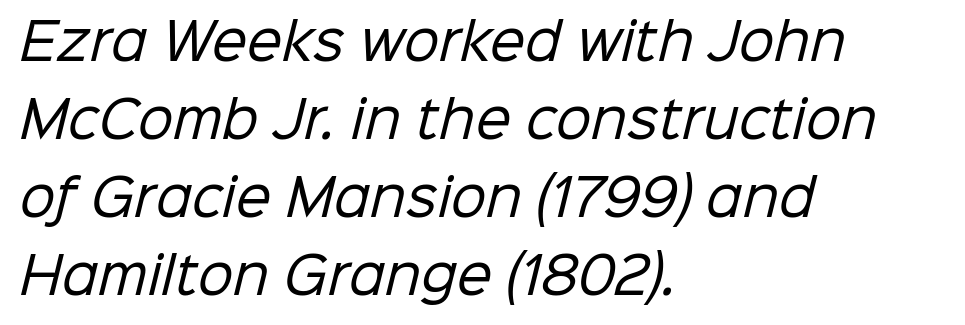
{"serif": "no", "bold": "no", "weight": "regular", "width": "normal", "stroke_contrast": "low", "x_height": "medium", "monospaced": "no", "underline": "no", "align": "left", "line_spacing": "normal", "line_spacing_ratio": 1.56, "letter_spacing": "normal", "letter_spacing_em": 0.0, "glyph_px": 50}
